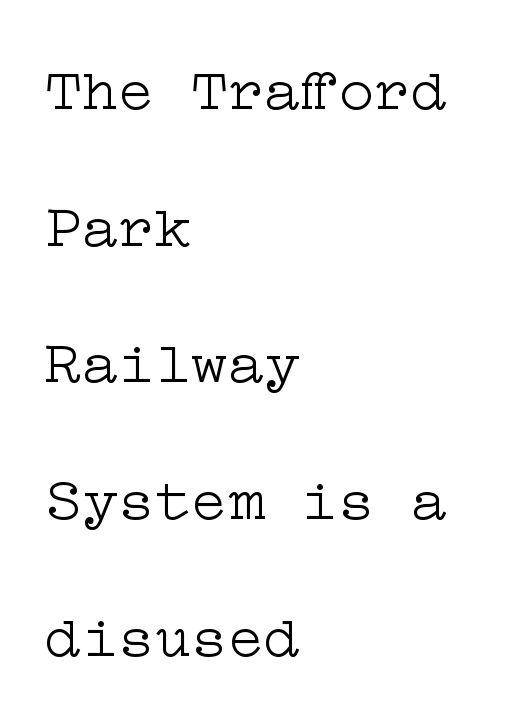
{"serif": "yes", "italic": "no", "bold": "no", "weight": "light", "width": "wide", "stroke_contrast": "low", "x_height": "medium", "underline": "no", "align": "left", "line_spacing": "loose", "line_spacing_ratio": 2.24, "letter_spacing": "normal", "letter_spacing_em": 0.0, "glyph_px": 61}
